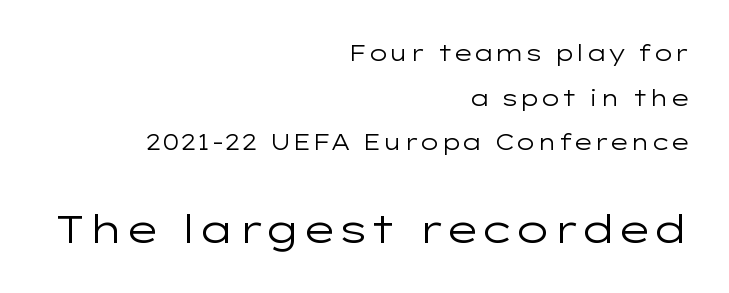
Q: Is the text bold? A: No.
Q: Is the text italic (slanted)? A: No, it is upright.
Q: Is the typeface a serif or a sans-serif typeface? A: Sans-serif.
Q: Is the text underlined? A: No.
Q: How is the paragraph aligned? A: Right-aligned.
Q: Is the spacing between letters normal or unusually wide? A: Normal.
Q: Is the spacing between lines tight, normal or loose? A: Loose.
Q: Which block of text is set in a larger size, the first (top) or the second (bottom)? A: The second (bottom) one.
Q: Width (condensed, normal, or wide)? A: Wide.
Q: Stroke contrast? A: Low.
Q: x-height? A: Medium.
Q: Monospaced? A: No.
